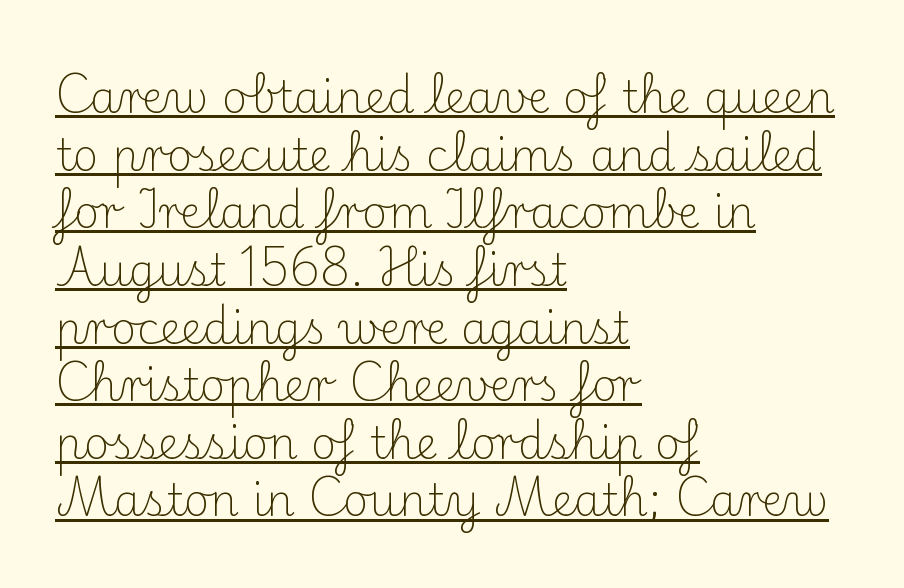
The image shows 44 px light serif type, upright; set left-aligned, normal line spacing (1.31x), normal letter spacing, underlined; medium stroke contrast and a small x-height.
